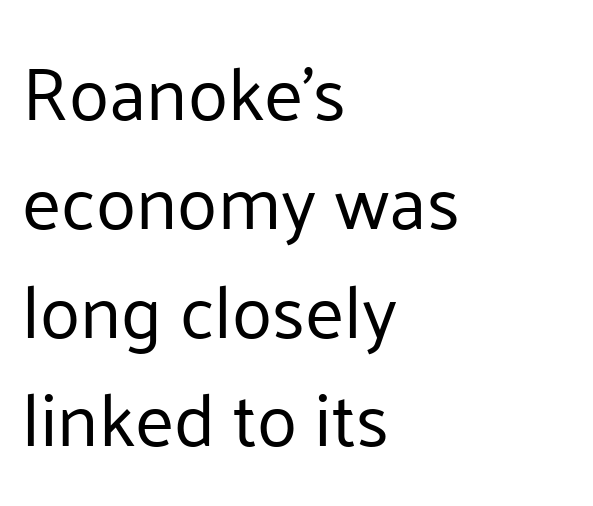
The image shows 74 px regular-weight sans-serif type, upright; set left-aligned, normal line spacing (1.47x), normal letter spacing, not underlined; low stroke contrast and a medium x-height.
